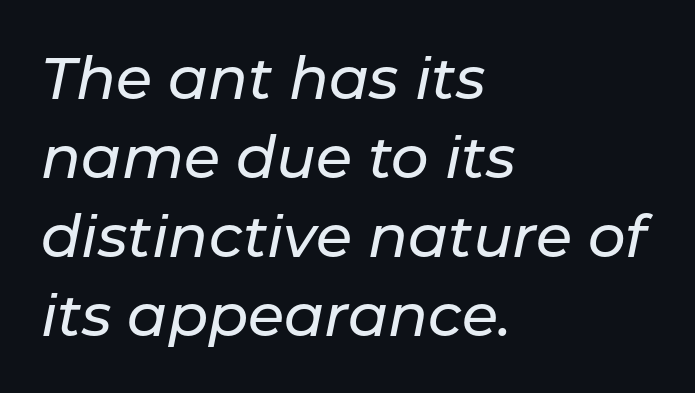
The image shows 59 px text type, italic (leaning right); set left-aligned, normal line spacing (1.34x), normal letter spacing, not underlined; low stroke contrast and a medium x-height.
